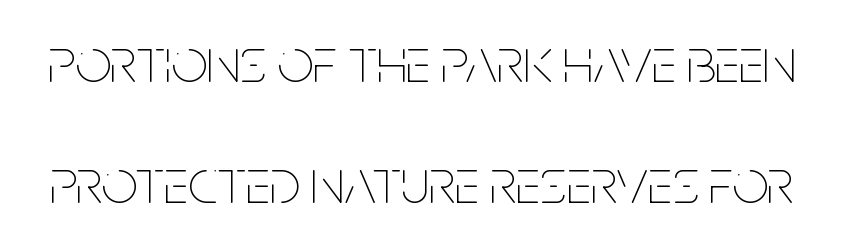
{"italic": "no", "bold": "no", "weight": "thin", "width": "condensed", "stroke_contrast": "low", "x_height": "large", "monospaced": "no", "underline": "no", "line_spacing_ratio": 1.89, "letter_spacing": "normal", "letter_spacing_em": 0.0, "glyph_px": 64}
